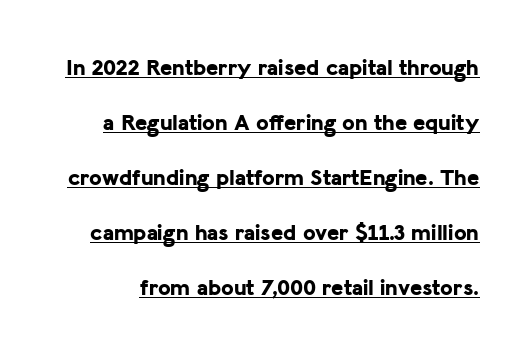
A dark, heavy texture on the line: the type is bold. Rows of type keep a wide berth in the vertical direction. Inter-character spacing is left at the font's built-in metrics. Does the lettering tilt? It doesn't — this is upright. Beneath each row of characters lies a ruled line.
